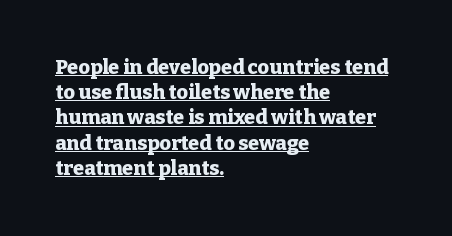
Q: Is the text bold? A: Yes.
Q: Is the text italic (slanted)? A: No, it is upright.
Q: Is the text underlined? A: Yes.
Q: How is the paragraph aligned? A: Left-aligned.
Q: Is the spacing between letters normal or unusually wide? A: Normal.
Q: Is the spacing between lines tight, normal or loose? A: Normal.
